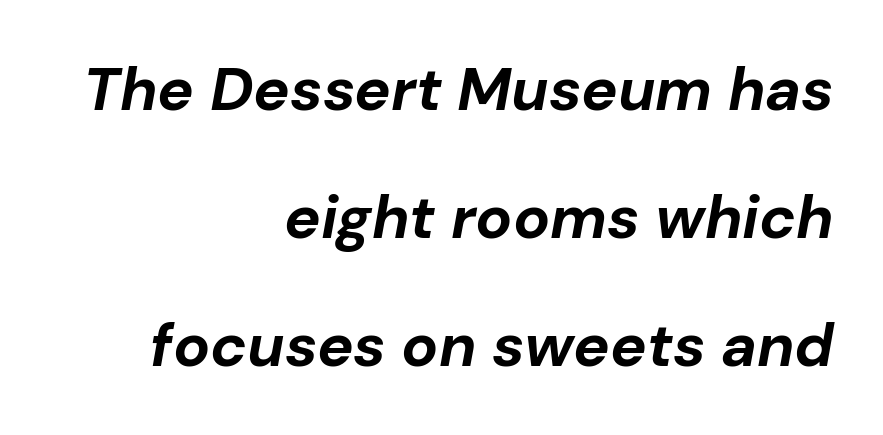
Q: Is the text bold? A: Yes.
Q: Is the text italic (slanted)? A: Yes, it leans right by about 10 degrees.
Q: Is the text underlined? A: No.
Q: How is the paragraph aligned? A: Right-aligned.
Q: Is the spacing between letters normal or unusually wide? A: Normal.
Q: Is the spacing between lines tight, normal or loose? A: Loose.
Q: Width (condensed, normal, or wide)? A: Normal.
Q: Stroke contrast? A: Low.
Q: x-height? A: Medium.
Q: Monospaced? A: No.
